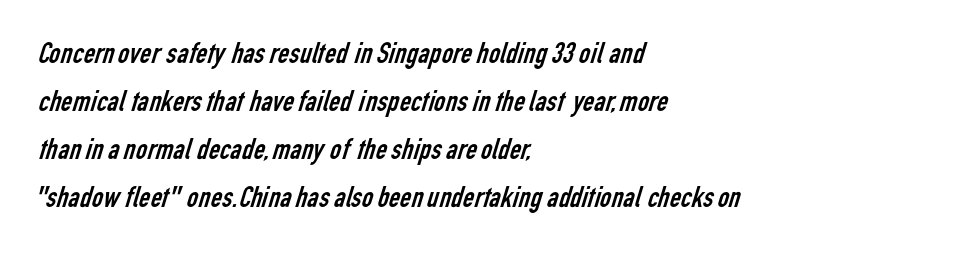
{"serif": "no", "bold": "no", "weight": "regular", "width": "condensed", "stroke_contrast": "low", "x_height": "medium", "monospaced": "no", "underline": "no", "align": "left", "line_spacing": "normal", "line_spacing_ratio": 1.55, "letter_spacing": "normal", "letter_spacing_em": 0.0, "glyph_px": 31}
